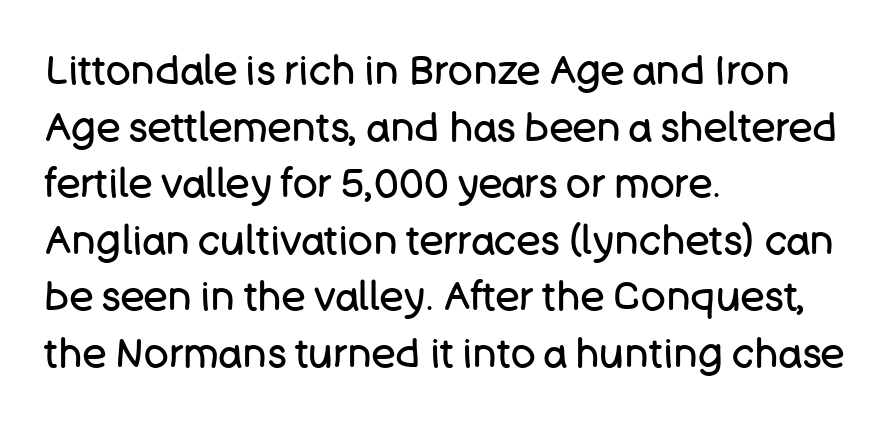
The image shows 41 px regular-weight sans-serif type, upright; set left-aligned, normal line spacing (1.38x), normal letter spacing, not underlined; low stroke contrast and a large x-height.
